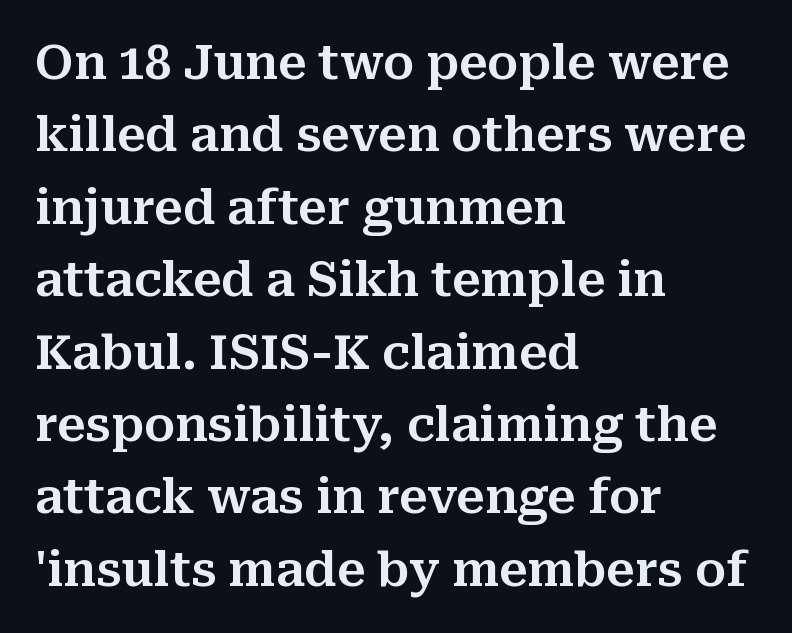
The image shows 47 px serif type, upright; set left-aligned, normal line spacing (1.54x), normal letter spacing, not underlined; medium stroke contrast and a medium x-height.
